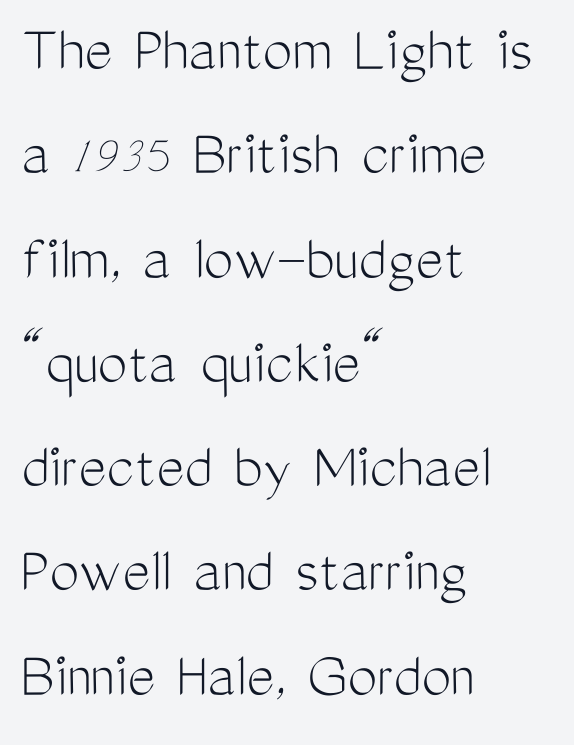
The image shows 66 px light, condensed sans-serif type, upright; set left-aligned, normal line spacing (1.58x), normal letter spacing, not underlined; medium stroke contrast and a medium x-height.
